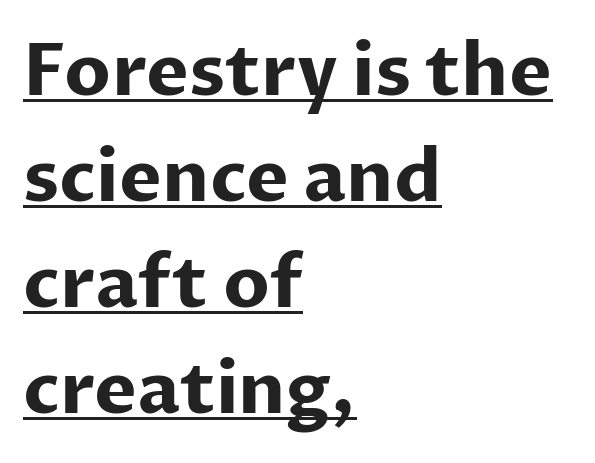
{"serif": "no", "italic": "no", "bold": "yes", "weight": "bold", "width": "normal", "stroke_contrast": "low", "x_height": "medium", "monospaced": "no", "underline": "yes", "align": "left", "line_spacing": "normal", "line_spacing_ratio": 1.47, "letter_spacing": "normal", "letter_spacing_em": 0.0, "glyph_px": 72}
